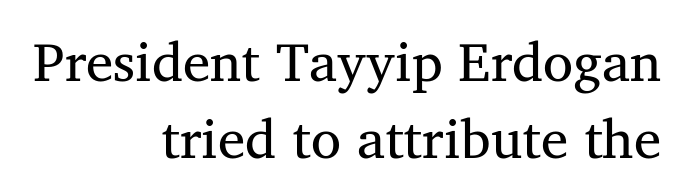
{"serif": "yes", "width": "normal", "stroke_contrast": "medium", "x_height": "medium", "monospaced": "no", "underline": "no", "align": "right", "line_spacing": "normal", "line_spacing_ratio": 1.4, "letter_spacing": "normal", "letter_spacing_em": 0.0, "glyph_px": 55}
